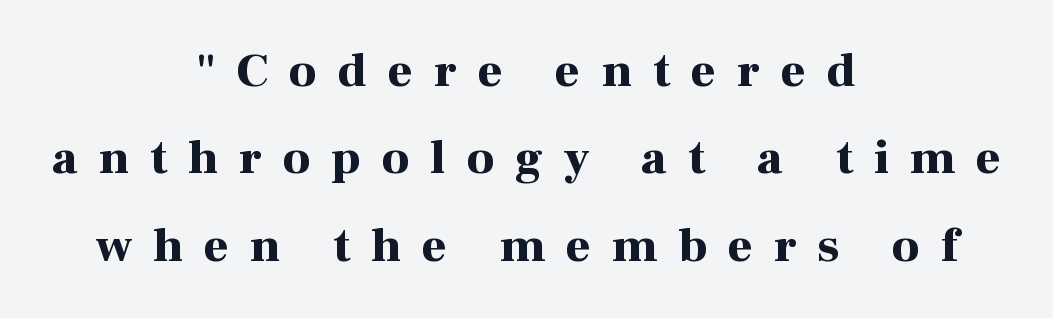
The image shows 48 px bold serif type, upright; set centered, line spacing 1.82x, unusually wide letter spacing (+0.44 em), not underlined; high stroke contrast and a medium x-height.
